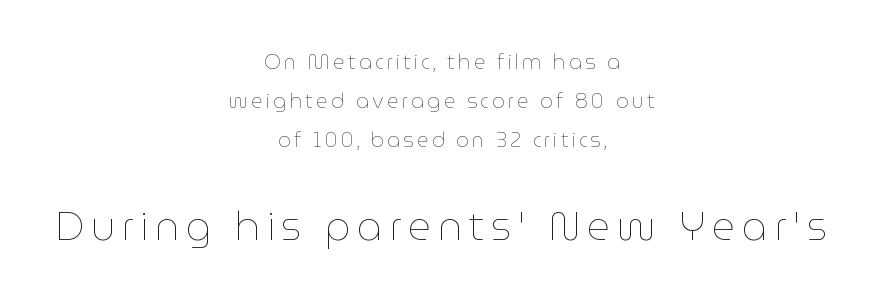
Posture: straight, roman, zero tilt. Unmarked baselines from the first word to the last. On a weight scale, this lands at 450 or below. The line-height multiplier appears high, well above default. One-word summary of the alignment: center. The passage shown is typed in a proportional face where columns would drift.
